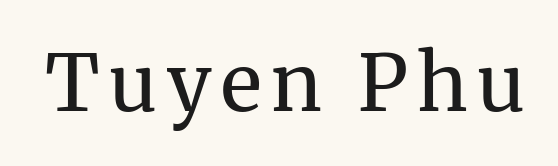
{"serif": "yes", "italic": "no", "bold": "no", "weight": "regular", "width": "normal", "stroke_contrast": "medium", "x_height": "medium", "monospaced": "no", "underline": "no", "glyph_px": 79}
